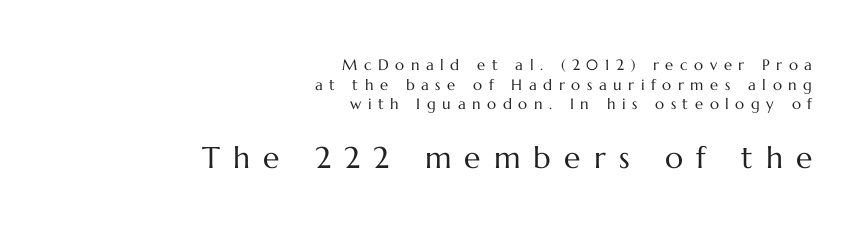
{"italic": "no", "bold": "no", "weight": "regular", "width": "normal", "stroke_contrast": "medium", "x_height": "medium", "monospaced": "no", "underline": "no", "align": "right", "line_spacing": "normal", "line_spacing_ratio": 1.31, "letter_spacing": "wide", "letter_spacing_em": 0.44, "larger_block": "second", "size_ratio": 2.0, "glyph_px": 30}
